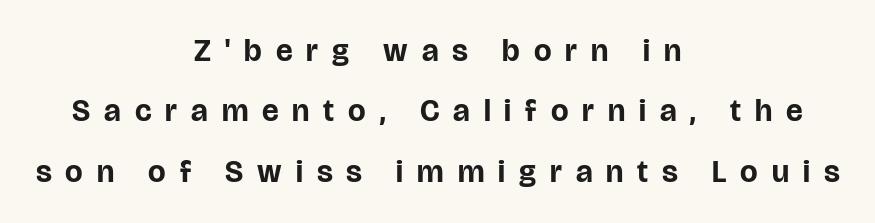
{"serif": "no", "italic": "no", "bold": "yes", "weight": "bold", "width": "normal", "stroke_contrast": "low", "x_height": "large", "monospaced": "no", "underline": "no", "align": "center", "line_spacing": "loose", "line_spacing_ratio": 1.95, "letter_spacing": "wide", "letter_spacing_em": 0.45, "glyph_px": 31}
